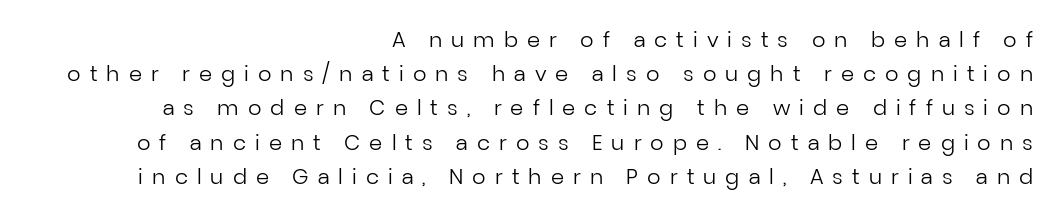
If you measured baseline to baseline, you'd find a middling distance. Does the copy run flush right? Yes — the right margin is perfectly even. Every character sits straight up, as roman type does. This rendering features lettering with no underline. Weight class: somewhere from thin through regular. Characters follow at a spacing far wider than the type designer built in.
